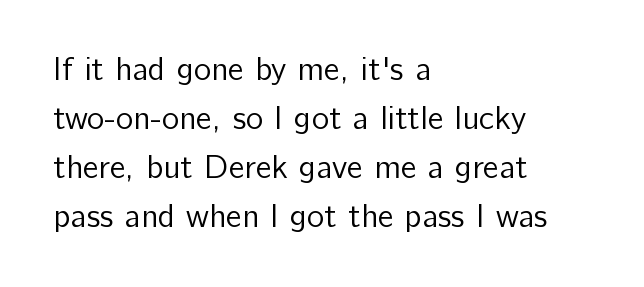
{"serif": "no", "italic": "no", "bold": "no", "weight": "regular", "width": "normal", "stroke_contrast": "low", "x_height": "medium", "monospaced": "no", "underline": "no", "align": "left", "line_spacing": "normal", "line_spacing_ratio": 1.48, "letter_spacing": "normal", "letter_spacing_em": 0.0, "glyph_px": 33}
